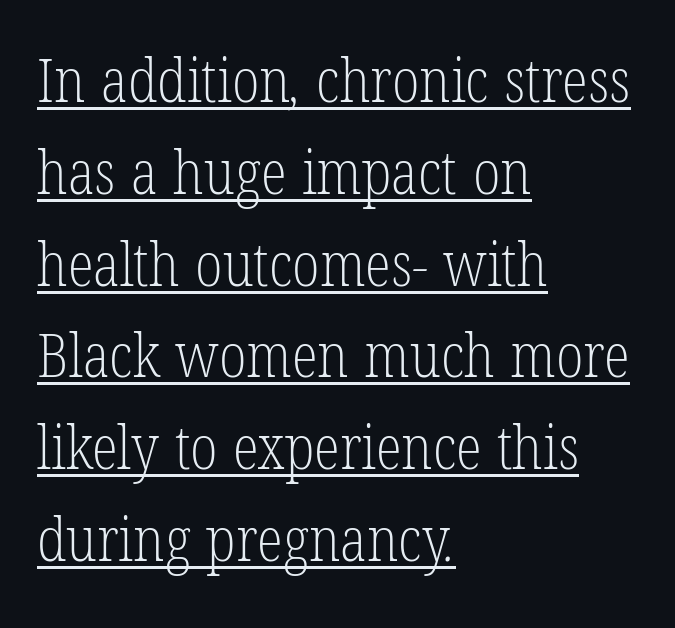
This is serif lettering, the kind often seen in printed books. You could not count columns in this text — the font is proportionally spaced. Does extra space separate the letters? No, they use regular spacing. Teacher's note: observe the even left margin — that is flush-left alignment. No extra ink here — the face is not bold. A rule runs beneath these lines of type.
